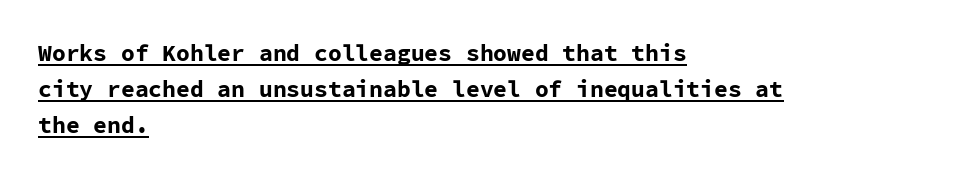
The image shows 23 px bold type, upright; set left-aligned, normal line spacing (1.56x), normal letter spacing, underlined.
